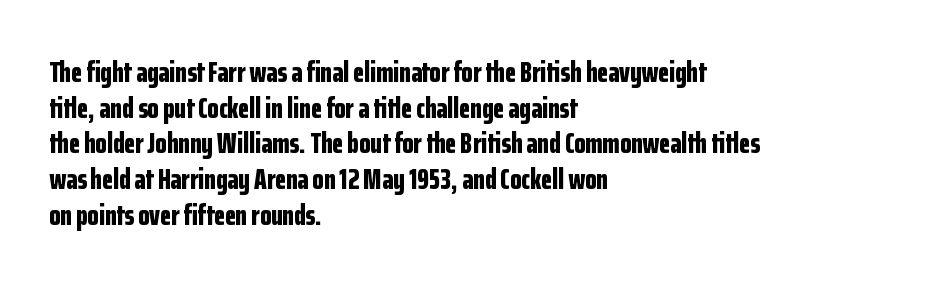
The image shows 29 px bold, condensed sans-serif type, upright; set left-aligned, line spacing 1.23x, normal letter spacing, not underlined; low stroke contrast and a medium x-height.
